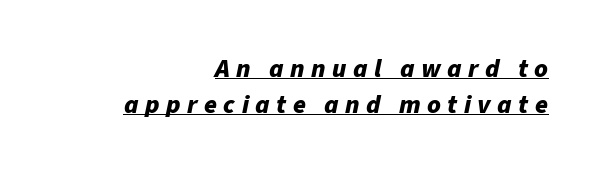
Q: Is the text bold? A: Yes.
Q: Is the text italic (slanted)? A: Yes, it leans right by about 11 degrees.
Q: Is the text underlined? A: Yes.
Q: How is the paragraph aligned? A: Right-aligned.
Q: Is the spacing between letters normal or unusually wide? A: Unusually wide.
Q: Is the spacing between lines tight, normal or loose? A: Normal.
